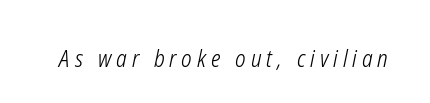
Q: Is the text bold? A: No.
Q: Is the text italic (slanted)? A: Yes, it leans right by about 12 degrees.
Q: Is the text underlined? A: No.
Q: Is the spacing between letters normal or unusually wide? A: Unusually wide.
